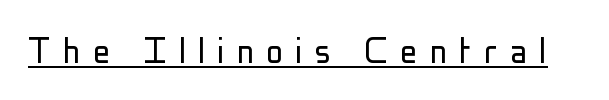
The image shows 43 px light, condensed sans-serif type, upright; set unusually wide letter spacing (+0.28 em), underlined; low stroke contrast and a medium x-height.
